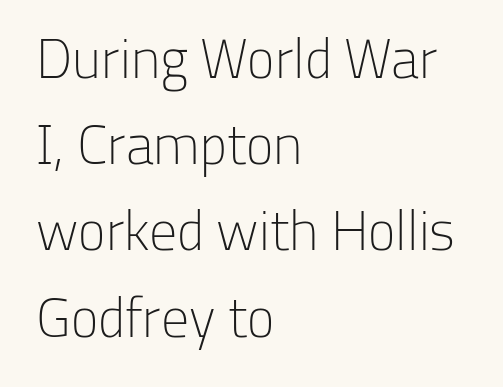
Compared with typical paragraphs, the rows here are spaced about the same. Descenders are the only things crossing below the line. Italic? Not at all — the glyphs are vertical. This sample uses a sans-serif face. The characters are drawn with everyday or finer stroke widths. One-word summary of the alignment: left.
